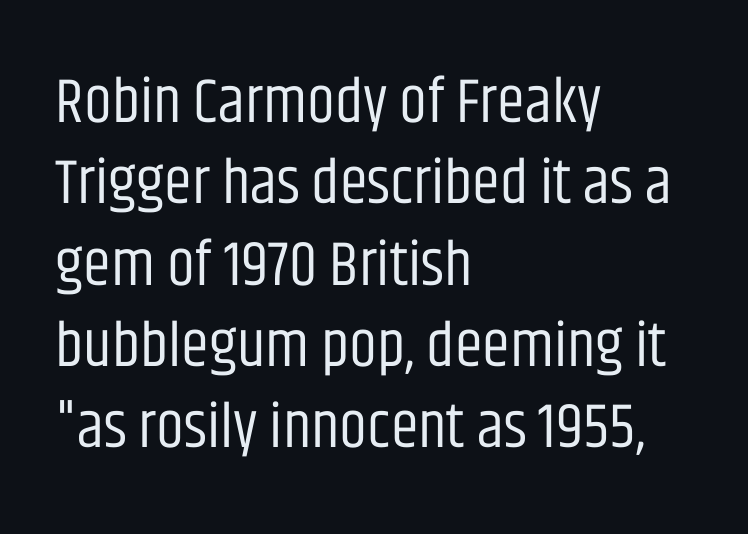
Q: Is the text bold? A: No.
Q: Is the text italic (slanted)? A: No, it is upright.
Q: Is the typeface a serif or a sans-serif typeface? A: Sans-serif.
Q: Is the text underlined? A: No.
Q: How is the paragraph aligned? A: Left-aligned.
Q: Is the spacing between letters normal or unusually wide? A: Normal.
Q: Is the spacing between lines tight, normal or loose? A: Normal.
Q: Width (condensed, normal, or wide)? A: Condensed.
Q: Stroke contrast? A: Low.
Q: x-height? A: Large.
Q: Monospaced? A: No.
